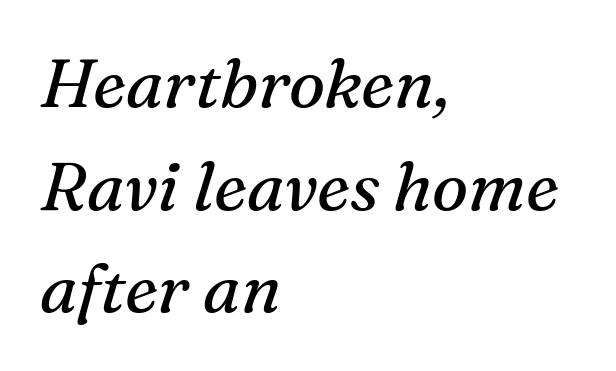
Q: Is the text bold? A: No.
Q: Is the text italic (slanted)? A: Yes, it leans right by about 16 degrees.
Q: Is the typeface a serif or a sans-serif typeface? A: Serif.
Q: Is the text underlined? A: No.
Q: How is the paragraph aligned? A: Left-aligned.
Q: Is the spacing between letters normal or unusually wide? A: Normal.
Q: Is the spacing between lines tight, normal or loose? A: Normal.
Q: Width (condensed, normal, or wide)? A: Normal.
Q: Stroke contrast? A: Medium.
Q: x-height? A: Medium.
Q: Monospaced? A: No.
